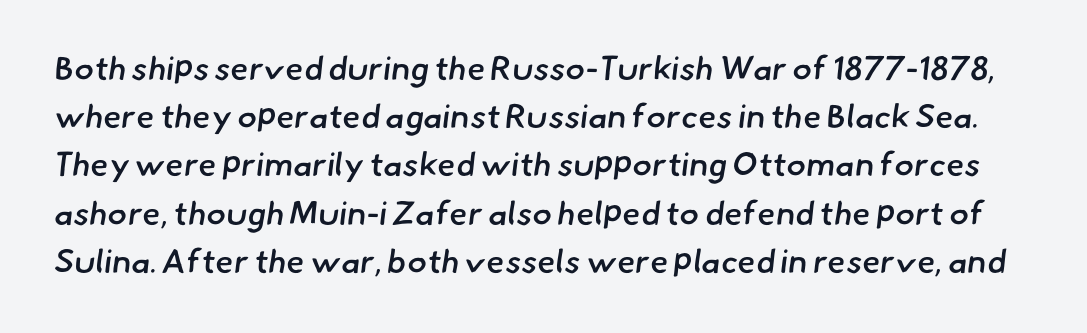
The image shows 33 px semibold sans-serif type; set normal line spacing (1.46x), normal letter spacing, not underlined; low stroke contrast and a small x-height.
